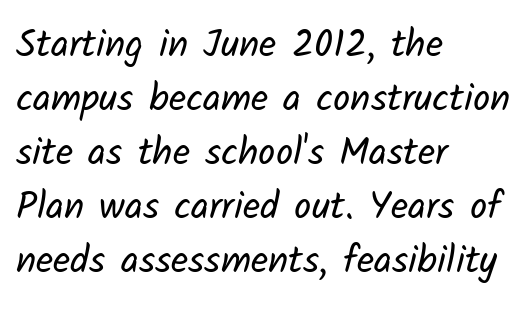
Q: Is the text bold? A: No.
Q: Is the typeface a serif or a sans-serif typeface? A: Sans-serif.
Q: Is the text underlined? A: No.
Q: How is the paragraph aligned? A: Left-aligned.
Q: Is the spacing between letters normal or unusually wide? A: Normal.
Q: Is the spacing between lines tight, normal or loose? A: Normal.
Q: Width (condensed, normal, or wide)? A: Normal.
Q: Stroke contrast? A: Low.
Q: x-height? A: Medium.
Q: Monospaced? A: No.
